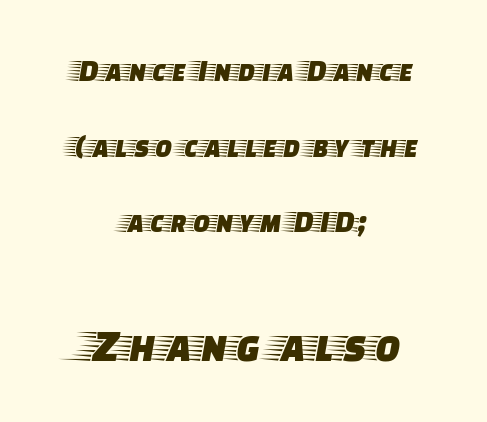
Q: Is the text italic (slanted)? A: Yes.
Q: Is the typeface a serif or a sans-serif typeface? A: Serif.
Q: Is the text underlined? A: No.
Q: How is the paragraph aligned? A: Centered.
Q: Is the spacing between letters normal or unusually wide? A: Normal.
Q: Is the spacing between lines tight, normal or loose? A: Loose.
Q: Which block of text is set in a larger size, the first (top) or the second (bottom)? A: The second (bottom) one.
Q: Width (condensed, normal, or wide)? A: Wide.
Q: Stroke contrast? A: Low.
Q: x-height? A: Large.
Q: Monospaced? A: No.
